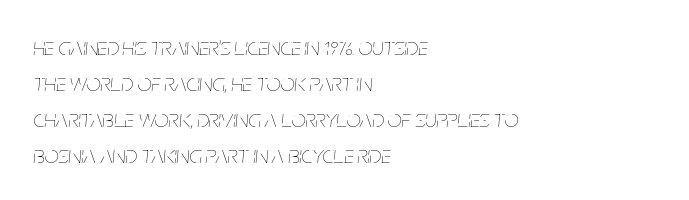
The image shows 25 px text type, italic (leaning right); set left-aligned, normal line spacing (1.44x), normal letter spacing, not underlined.
